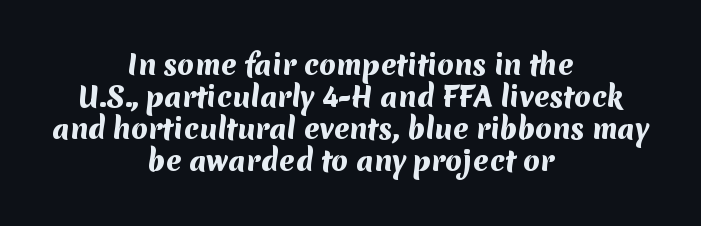
{"bold": "yes", "underline": "no", "align": "center", "line_spacing_ratio": 1.18, "letter_spacing": "normal", "letter_spacing_em": 0.0, "glyph_px": 27}
